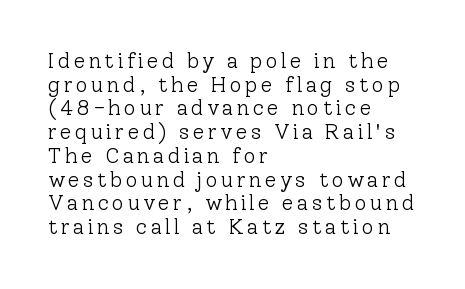
Q: Is the text bold? A: No.
Q: Is the text italic (slanted)? A: No, it is upright.
Q: Is the text underlined? A: No.
Q: How is the paragraph aligned? A: Left-aligned.
Q: Is the spacing between lines tight, normal or loose? A: Tight.
